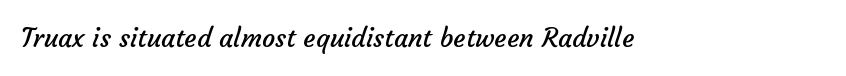
The image shows 26 px text type; set normal letter spacing, not underlined.
